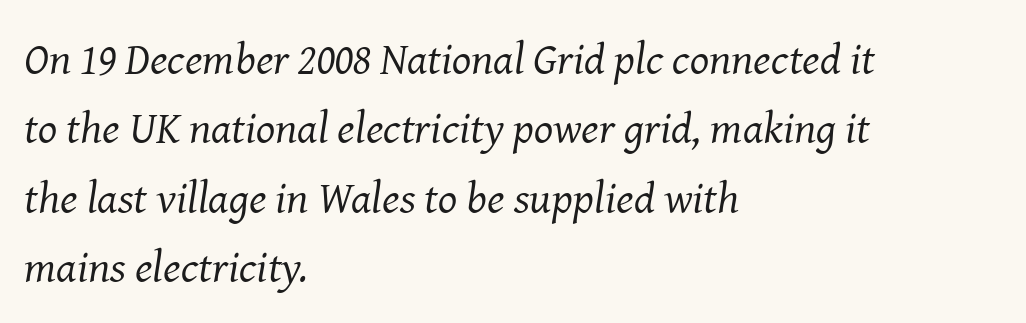
The image shows 45 px regular-weight serif type, italic (leaning right); set left-aligned, normal line spacing (1.54x), normal letter spacing, not underlined; medium stroke contrast and a medium x-height.
